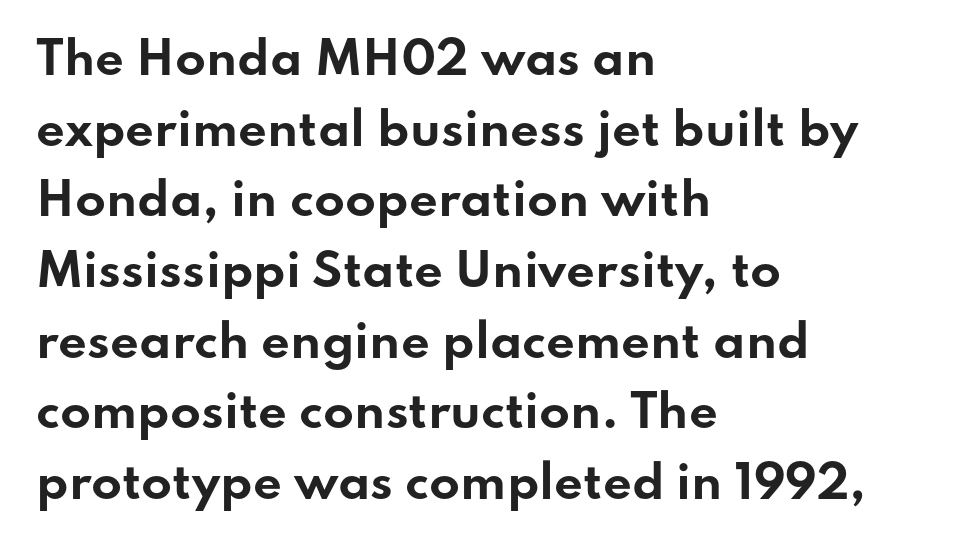
Q: Is the text bold? A: Yes.
Q: Is the text italic (slanted)? A: No, it is upright.
Q: Is the typeface a serif or a sans-serif typeface? A: Sans-serif.
Q: Is the text underlined? A: No.
Q: How is the paragraph aligned? A: Left-aligned.
Q: Is the spacing between letters normal or unusually wide? A: Normal.
Q: Is the spacing between lines tight, normal or loose? A: Normal.
Q: Width (condensed, normal, or wide)? A: Wide.
Q: Stroke contrast? A: Low.
Q: x-height? A: Small.
Q: Monospaced? A: No.
